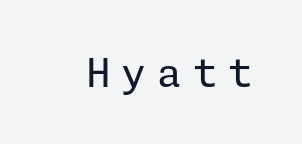
Q: Is the text bold? A: No.
Q: Is the text italic (slanted)? A: No, it is upright.
Q: Is the typeface a serif or a sans-serif typeface? A: Sans-serif.
Q: Is the text underlined? A: No.
Q: Is the spacing between letters normal or unusually wide? A: Unusually wide.
Q: Width (condensed, normal, or wide)? A: Normal.
Q: Stroke contrast? A: Low.
Q: x-height? A: Medium.
